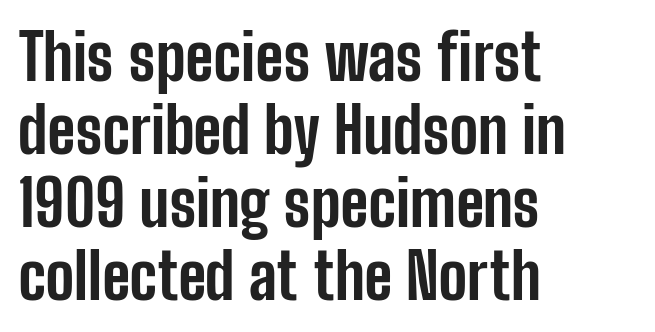
Very little white space separates one row of letters from the next. You could not count columns in this text — the font is proportionally spaced. Typographic density is high because the face is bold. No extra tracking has been applied to these lines.
